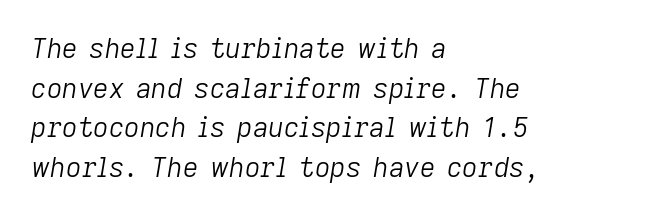
{"italic": "yes", "lean": "right", "slant_degrees": 9, "bold": "no", "underline": "no", "align": "left", "line_spacing": "normal", "line_spacing_ratio": 1.47, "letter_spacing": "normal", "letter_spacing_em": 0.0, "glyph_px": 27}
